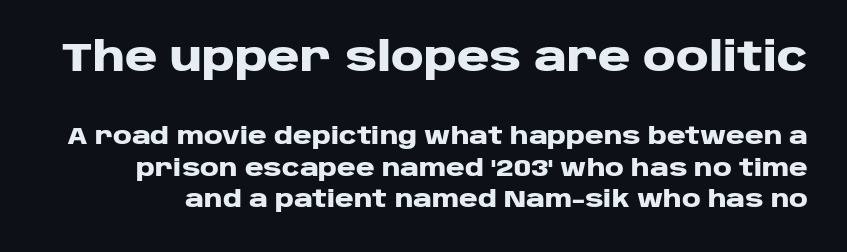
{"serif": "no", "italic": "no", "bold": "yes", "weight": "heavy", "width": "wide", "stroke_contrast": "low", "x_height": "large", "monospaced": "no", "underline": "no", "line_spacing": "normal", "line_spacing_ratio": 1.36, "letter_spacing": "normal", "letter_spacing_em": 0.0, "larger_block": "first", "size_ratio": 1.74, "glyph_px": 40}
